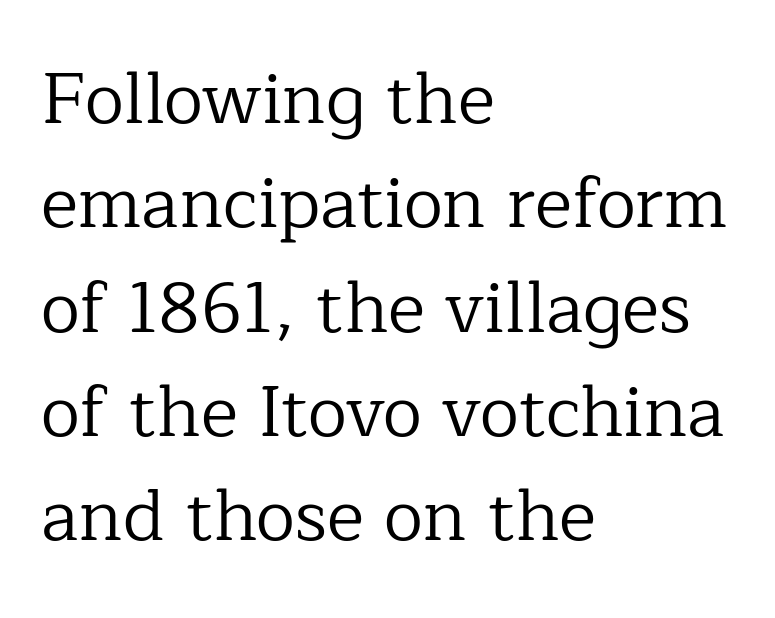
The image shows 71 px regular-weight serif type, upright; set left-aligned, normal line spacing (1.47x), normal letter spacing, not underlined; low stroke contrast and a medium x-height.
